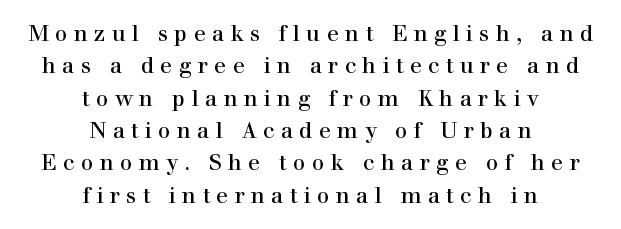
Each new line begins a customary step beneath the previous one. Horizontal alignment here is central, giving a formal, balanced look. The letters stand straight up with perfectly vertical stems. Any mark beneath the type? The region is blank. These lines have a slow, spaced-out rhythm from letter to letter.
